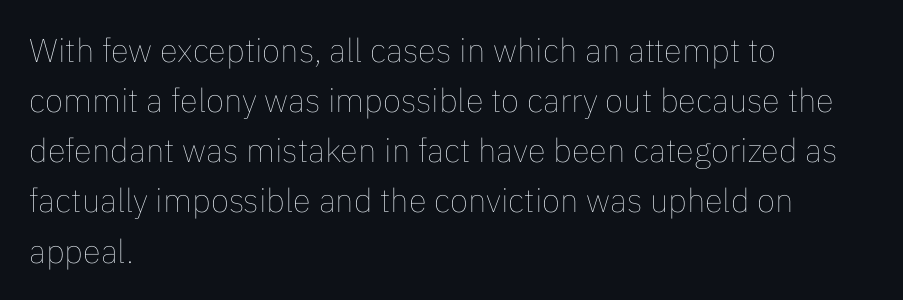
The image shows 33 px thin type, upright; set left-aligned, normal line spacing (1.52x), normal letter spacing, not underlined; low stroke contrast and a medium x-height.
